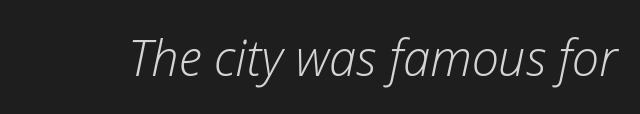
The image shows 49 px light type, italic (leaning right); set normal letter spacing, not underlined; low stroke contrast and a medium x-height.
